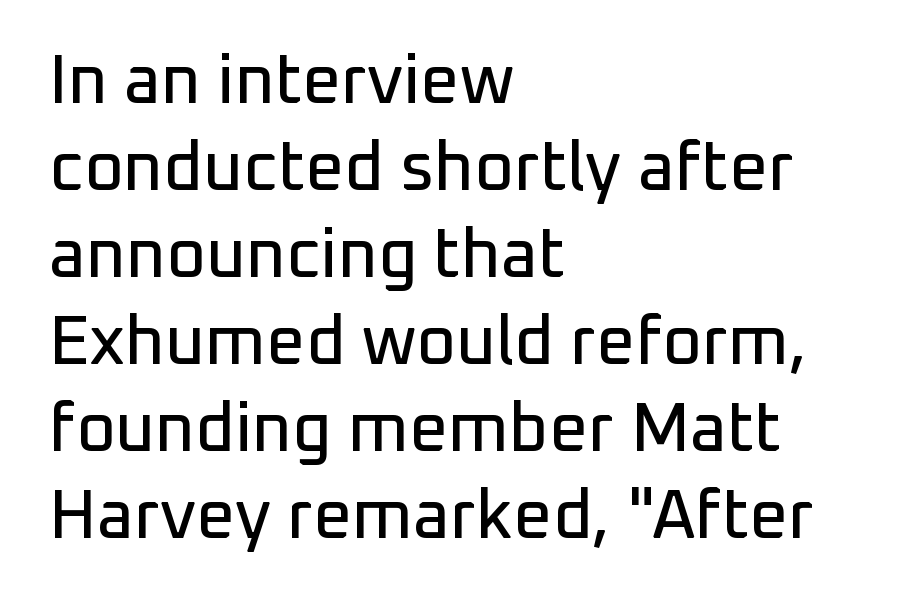
Posture: straight, roman, zero tilt. Reading down the column, the eye jumps a familiar distance to each next line. Serifs: no, the terminals of the letterforms are clean. A typesetter would call this zero additional tracking. Short and long lines alike share a common starting point at left. Unmarked baselines from the first word to the last.
